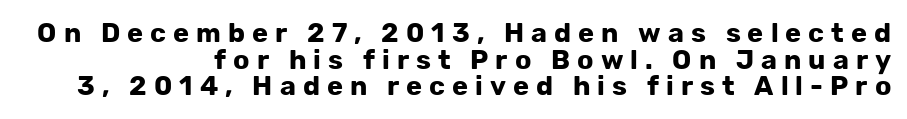
The image shows 27 px bold type, upright; set right-aligned, tight line spacing (0.99x), unusually wide letter spacing (+0.26 em), not underlined.
